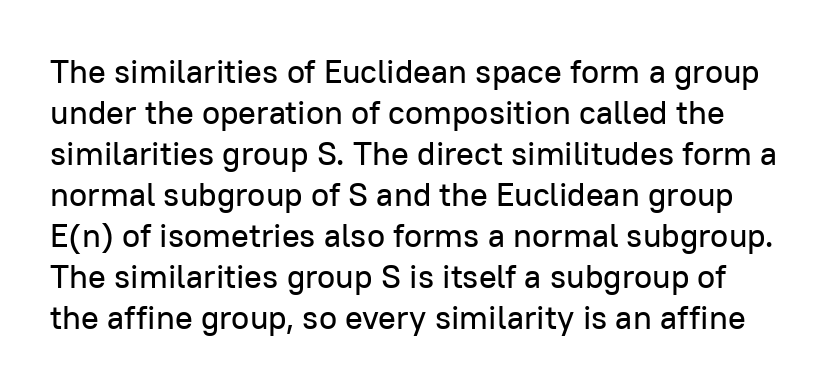
{"serif": "no", "italic": "no", "width": "normal", "stroke_contrast": "low", "x_height": "medium", "monospaced": "no", "underline": "no", "line_spacing_ratio": 1.24, "letter_spacing": "normal", "letter_spacing_em": 0.0, "glyph_px": 33}
